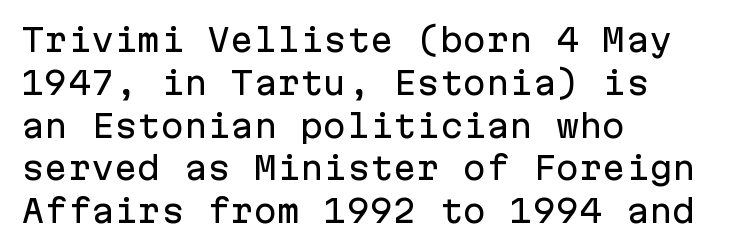
{"serif": "no", "italic": "no", "width": "normal", "stroke_contrast": "low", "x_height": "medium", "monospaced": "yes", "underline": "no", "align": "left", "line_spacing": "normal", "line_spacing_ratio": 1.38, "letter_spacing": "normal", "letter_spacing_em": 0.0, "glyph_px": 31}
